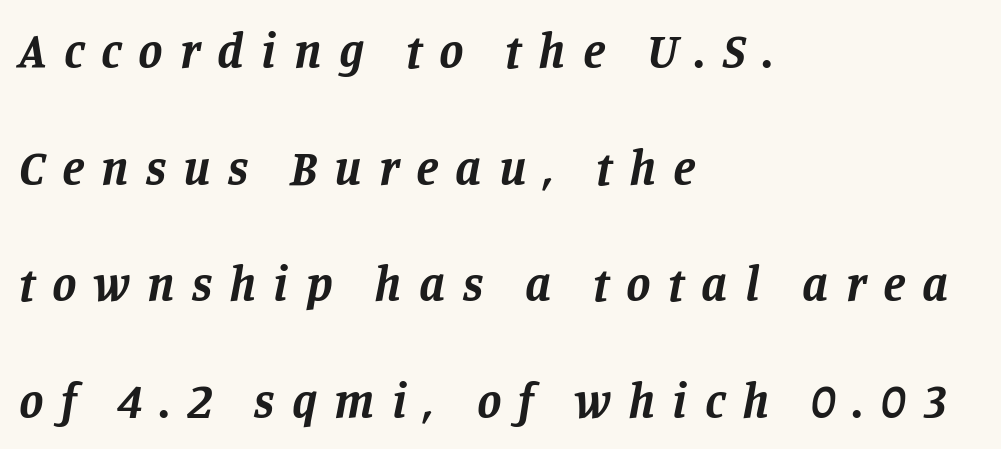
{"serif": "yes", "italic": "yes", "lean": "right", "slant_degrees": 11, "bold": "yes", "weight": "bold", "width": "normal", "stroke_contrast": "low", "x_height": "large", "monospaced": "no", "underline": "no", "align": "left", "line_spacing": "loose", "line_spacing_ratio": 2.38, "letter_spacing": "wide", "letter_spacing_em": 0.35, "glyph_px": 49}
